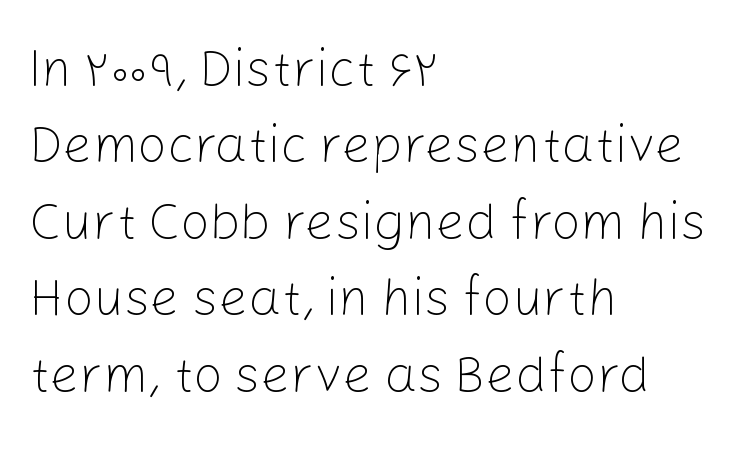
The image shows 52 px light sans-serif type, upright; set left-aligned, normal line spacing (1.47x), normal letter spacing, not underlined; low stroke contrast and a medium x-height.
